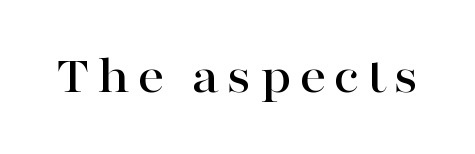
Q: Is the text italic (slanted)? A: No, it is upright.
Q: Is the typeface a serif or a sans-serif typeface? A: Serif.
Q: Is the text underlined? A: No.
Q: Width (condensed, normal, or wide)? A: Wide.
Q: Stroke contrast? A: High.
Q: x-height? A: Medium.
Q: Monospaced? A: No.
